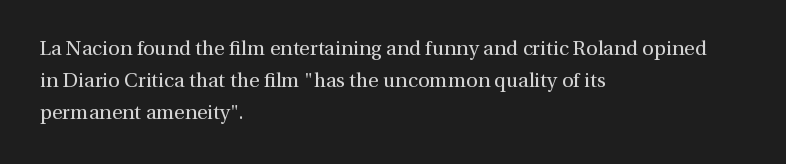
Q: Is the text bold? A: No.
Q: Is the text italic (slanted)? A: No, it is upright.
Q: Is the text underlined? A: No.
Q: How is the paragraph aligned? A: Left-aligned.
Q: Is the spacing between letters normal or unusually wide? A: Normal.
Q: Is the spacing between lines tight, normal or loose? A: Normal.
